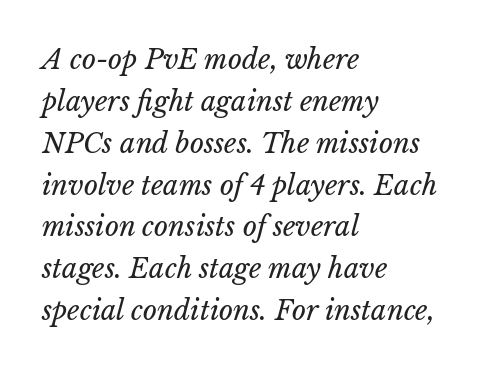
The image shows 27 px text type, italic (leaning right); set left-aligned, normal line spacing (1.55x), normal letter spacing, not underlined.
